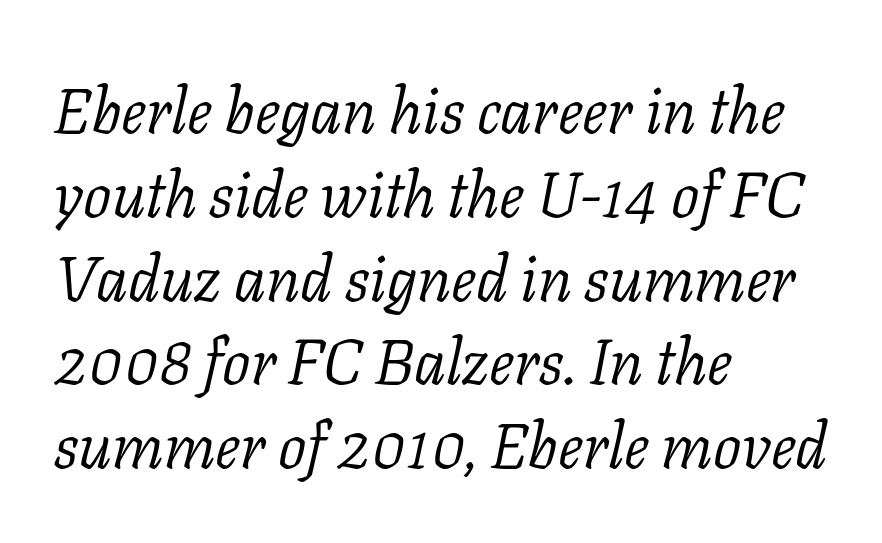
Leftover space on each line is placed entirely after the last word. The designer left line spacing at the default. Each row of text sits above clean, open space. Standard letterfit; no display-style spreading of the glyphs. Quick note: italic.
